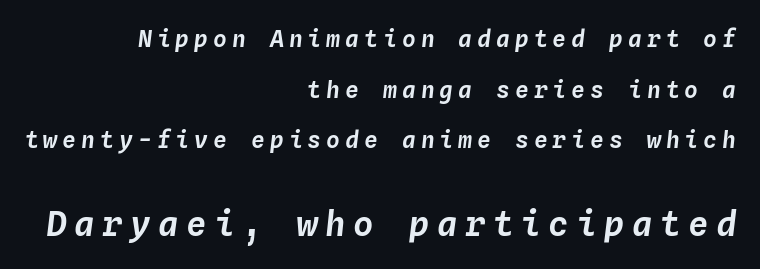
{"italic": "yes", "lean": "right", "slant_degrees": 4, "width": "normal", "stroke_contrast": "low", "x_height": "medium", "monospaced": "yes", "underline": "no", "align": "right", "line_spacing": "loose", "line_spacing_ratio": 2.2, "letter_spacing": "wide", "letter_spacing_em": 0.22, "larger_block": "second", "size_ratio": 1.48, "glyph_px": 34}
